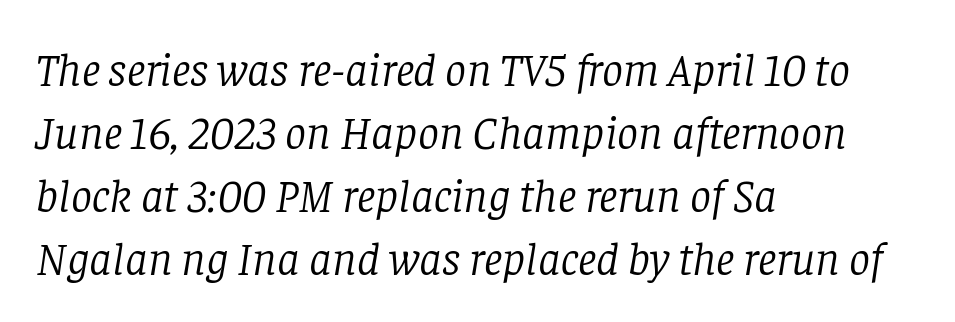
{"serif": "yes", "italic": "yes", "lean": "right", "slant_degrees": 8, "bold": "no", "weight": "light", "width": "normal", "stroke_contrast": "low", "x_height": "large", "monospaced": "no", "underline": "no", "align": "left", "line_spacing": "normal", "line_spacing_ratio": 1.34, "letter_spacing": "normal", "letter_spacing_em": 0.0, "glyph_px": 47}
